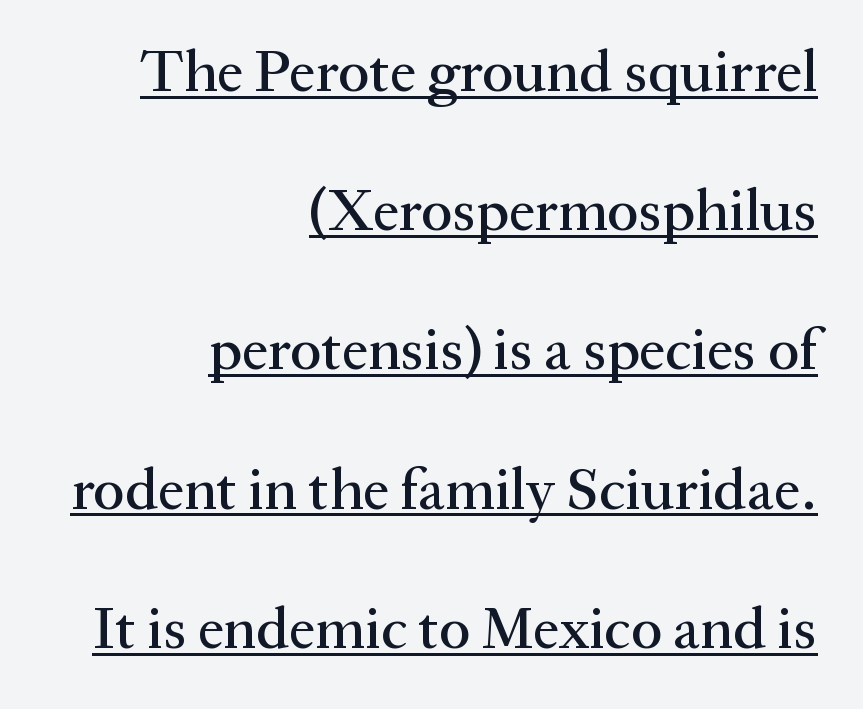
Q: Is the text italic (slanted)? A: No, it is upright.
Q: Is the typeface a serif or a sans-serif typeface? A: Serif.
Q: Is the text underlined? A: Yes.
Q: How is the paragraph aligned? A: Right-aligned.
Q: Is the spacing between letters normal or unusually wide? A: Normal.
Q: Is the spacing between lines tight, normal or loose? A: Loose.
Q: Width (condensed, normal, or wide)? A: Normal.
Q: Stroke contrast? A: Medium.
Q: x-height? A: Medium.
Q: Monospaced? A: No.
